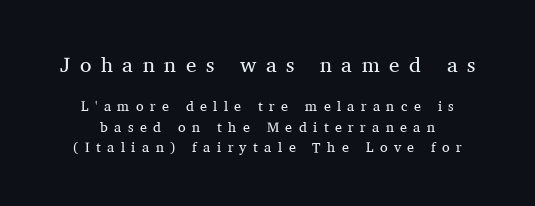
{"italic": "no", "bold": "no", "underline": "no", "align": "center", "line_spacing": "normal", "line_spacing_ratio": 1.48, "letter_spacing": "wide", "letter_spacing_em": 0.46, "larger_block": "first", "size_ratio": 1.5, "glyph_px": 21}
